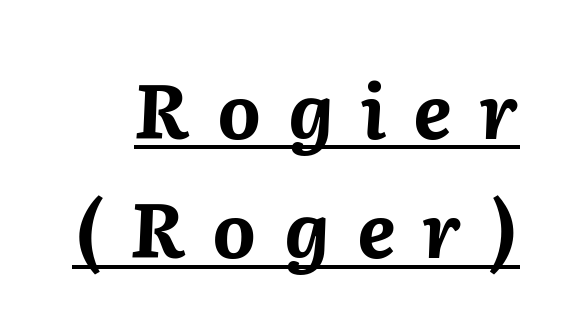
{"italic": "yes", "lean": "right", "slant_degrees": 2, "bold": "yes", "weight": "bold", "width": "normal", "stroke_contrast": "medium", "x_height": "medium", "monospaced": "no", "underline": "yes", "line_spacing": "normal", "line_spacing_ratio": 1.59, "letter_spacing": "wide", "letter_spacing_em": 0.36, "glyph_px": 75}
